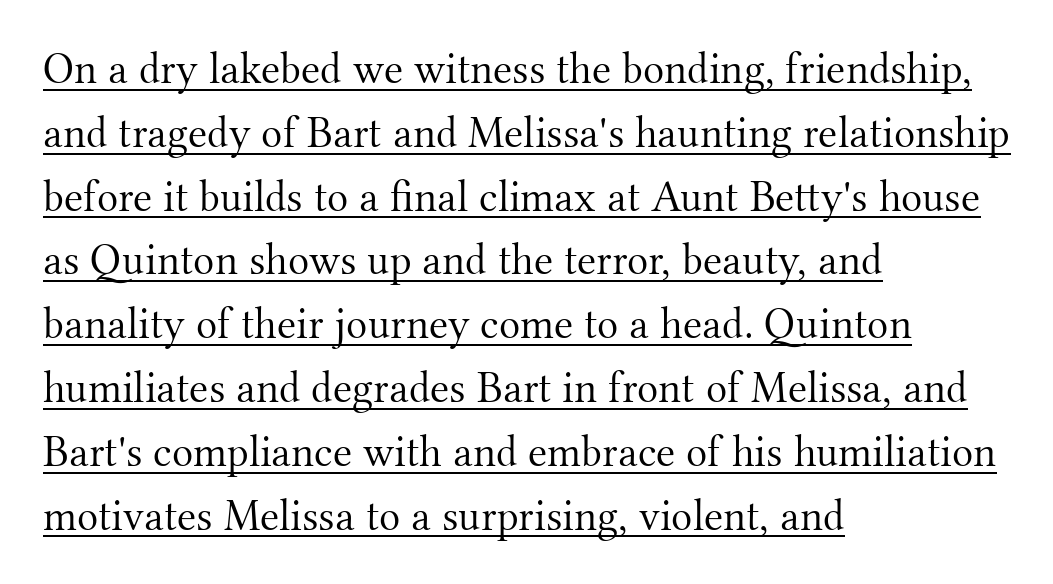
{"serif": "yes", "italic": "no", "bold": "no", "weight": "light", "width": "normal", "stroke_contrast": "medium", "x_height": "small", "monospaced": "no", "underline": "yes", "align": "left", "line_spacing": "normal", "line_spacing_ratio": 1.45, "letter_spacing": "normal", "letter_spacing_em": 0.0, "glyph_px": 44}
